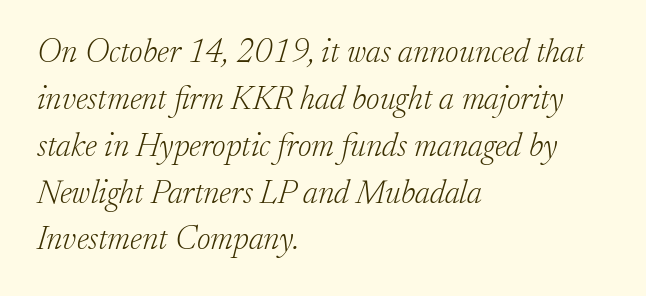
{"serif": "yes", "italic": "yes", "lean": "right", "slant_degrees": 17, "bold": "no", "weight": "light", "width": "normal", "stroke_contrast": "low", "x_height": "small", "monospaced": "no", "underline": "no", "align": "left", "line_spacing": "normal", "line_spacing_ratio": 1.42, "letter_spacing": "normal", "letter_spacing_em": 0.0, "glyph_px": 33}
